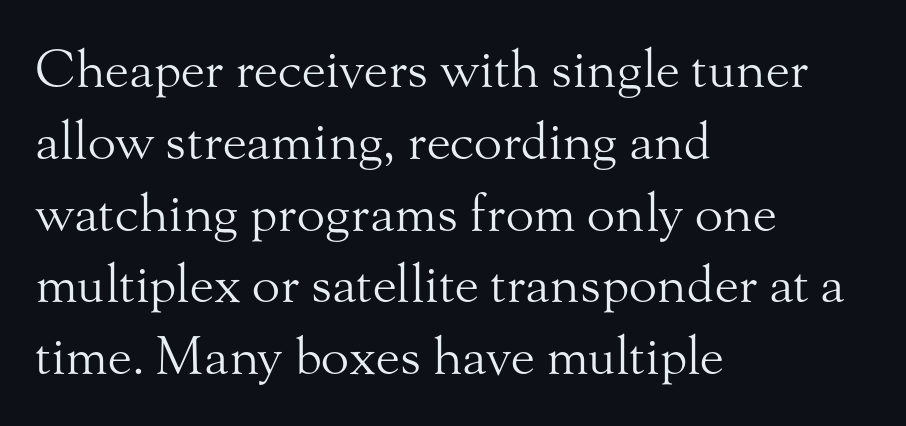
Q: Is the text bold? A: No.
Q: Is the text italic (slanted)? A: No, it is upright.
Q: Is the typeface a serif or a sans-serif typeface? A: Serif.
Q: Is the text underlined? A: No.
Q: How is the paragraph aligned? A: Left-aligned.
Q: Is the spacing between letters normal or unusually wide? A: Normal.
Q: Is the spacing between lines tight, normal or loose? A: Normal.
Q: Width (condensed, normal, or wide)? A: Normal.
Q: Stroke contrast? A: Medium.
Q: x-height? A: Small.
Q: Monospaced? A: No.
